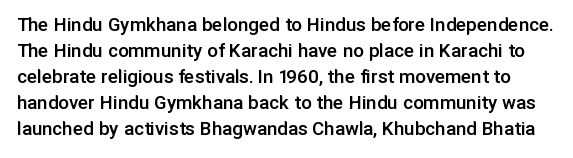
{"italic": "no", "bold": "semi", "underline": "no", "line_spacing_ratio": 1.24, "letter_spacing": "normal", "letter_spacing_em": 0.0, "glyph_px": 21}
